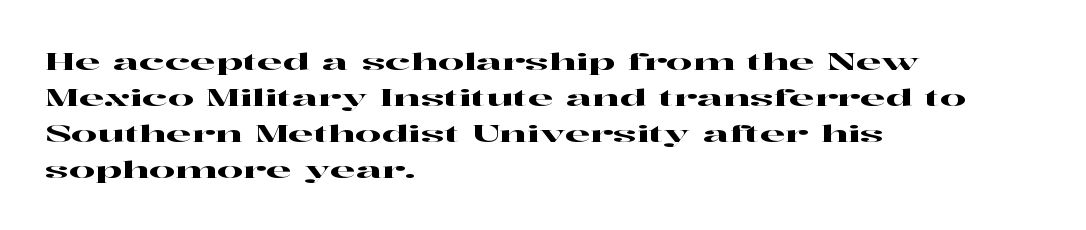
The image shows 23 px text type, upright; set left-aligned, normal line spacing (1.56x), normal letter spacing, not underlined.
